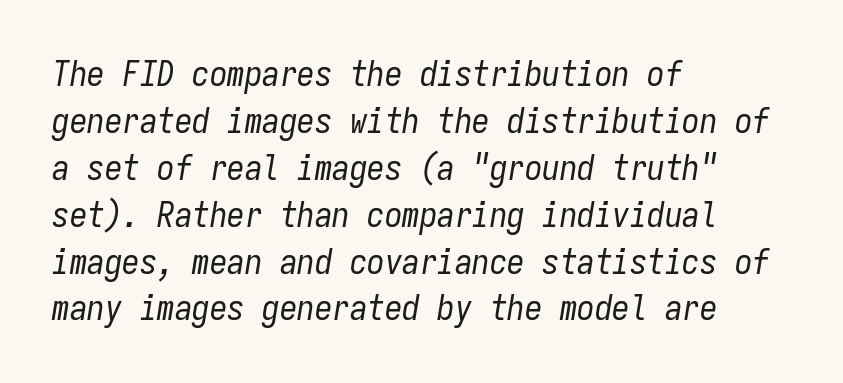
Q: Is the text bold? A: No.
Q: Is the text italic (slanted)? A: Yes, it leans right by about 9 degrees.
Q: Is the text underlined? A: No.
Q: How is the paragraph aligned? A: Left-aligned.
Q: Is the spacing between letters normal or unusually wide? A: Normal.
Q: Is the spacing between lines tight, normal or loose? A: Normal.
Q: Width (condensed, normal, or wide)? A: Condensed.
Q: Stroke contrast? A: Low.
Q: x-height? A: Medium.
Q: Monospaced? A: Yes.
